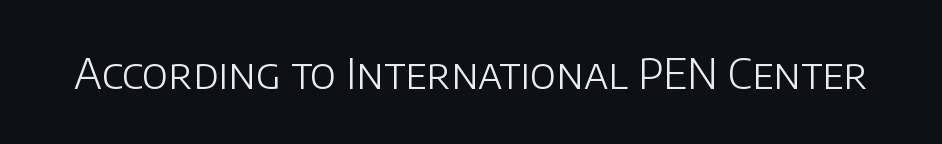
{"serif": "no", "italic": "no", "bold": "no", "weight": "light", "width": "normal", "stroke_contrast": "low", "x_height": "large", "monospaced": "no", "underline": "no", "letter_spacing": "normal", "letter_spacing_em": 0.0, "glyph_px": 42}
